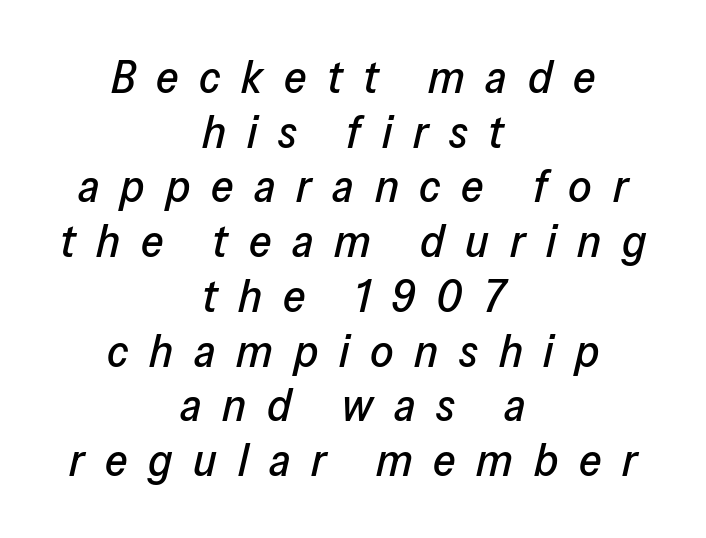
Q: Is the text italic (slanted)? A: Yes, it leans right by about 13 degrees.
Q: Is the text underlined? A: No.
Q: How is the paragraph aligned? A: Centered.
Q: Is the spacing between letters normal or unusually wide? A: Unusually wide.
Q: Width (condensed, normal, or wide)? A: Normal.
Q: Stroke contrast? A: Low.
Q: x-height? A: Medium.
Q: Monospaced? A: No.
